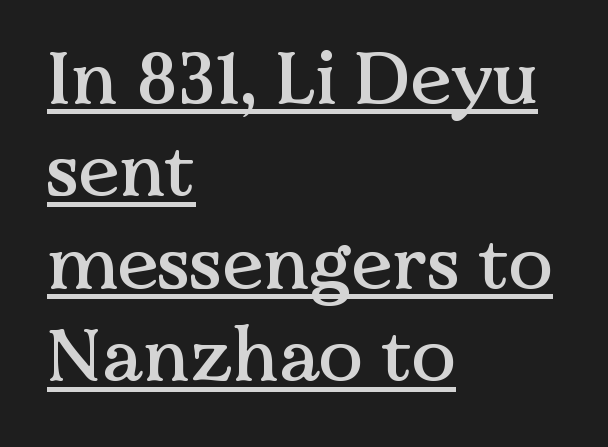
Q: Is the text italic (slanted)? A: No, it is upright.
Q: Is the typeface a serif or a sans-serif typeface? A: Serif.
Q: Is the text underlined? A: Yes.
Q: How is the paragraph aligned? A: Left-aligned.
Q: Is the spacing between letters normal or unusually wide? A: Normal.
Q: Is the spacing between lines tight, normal or loose? A: Normal.
Q: Width (condensed, normal, or wide)? A: Normal.
Q: Stroke contrast? A: Medium.
Q: x-height? A: Medium.
Q: Monospaced? A: No.
